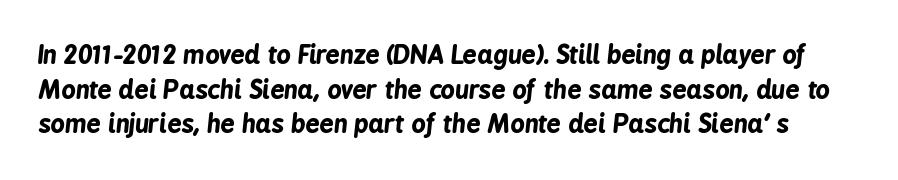
Q: Is the text bold? A: Yes.
Q: Is the text italic (slanted)? A: Yes, it leans right by about 6 degrees.
Q: Is the text underlined? A: No.
Q: Is the spacing between letters normal or unusually wide? A: Normal.
Q: Is the spacing between lines tight, normal or loose? A: Normal.
